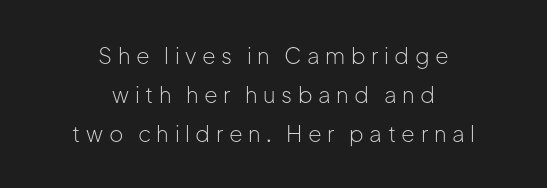
The image shows 22 px text type, upright; set centered, line spacing 1.77x, unusually wide letter spacing (+0.25 em), not underlined.
